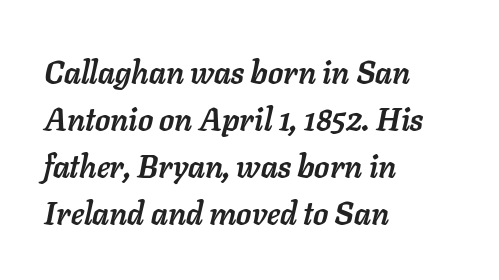
Q: Is the text bold? A: Yes.
Q: Is the text italic (slanted)? A: Yes, it leans right by about 11 degrees.
Q: Is the text underlined? A: No.
Q: How is the paragraph aligned? A: Left-aligned.
Q: Is the spacing between letters normal or unusually wide? A: Normal.
Q: Is the spacing between lines tight, normal or loose? A: Normal.
Q: Width (condensed, normal, or wide)? A: Normal.
Q: Stroke contrast? A: Low.
Q: x-height? A: Medium.
Q: Monospaced? A: No.
